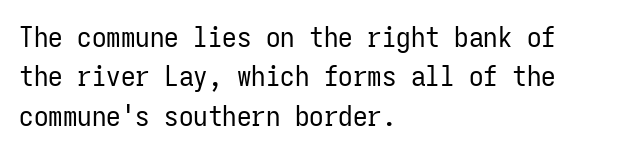
The image shows 29 px regular-weight, condensed sans-serif type, upright, monospaced; set left-aligned, normal line spacing (1.36x), normal letter spacing, not underlined; low stroke contrast and a medium x-height.
